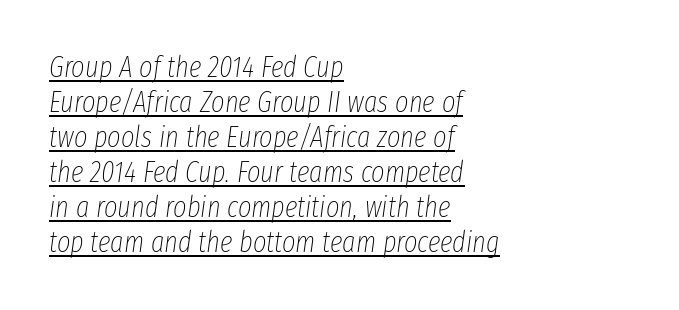
{"italic": "yes", "lean": "right", "slant_degrees": 8, "bold": "no", "weight": "thin", "width": "condensed", "stroke_contrast": "low", "x_height": "medium", "monospaced": "no", "underline": "yes", "align": "left", "line_spacing_ratio": 1.21, "letter_spacing": "normal", "letter_spacing_em": 0.0, "glyph_px": 29}
